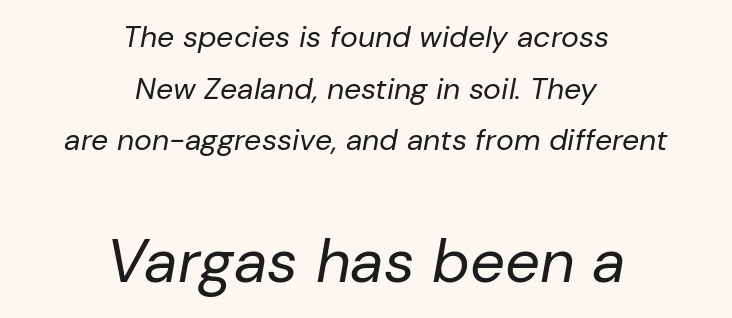
The image shows 61 px regular-weight type, italic (leaning right); set centered, line spacing 1.72x, normal letter spacing, not underlined; the second (bottom) block is 2.03x larger; low stroke contrast and a medium x-height.
